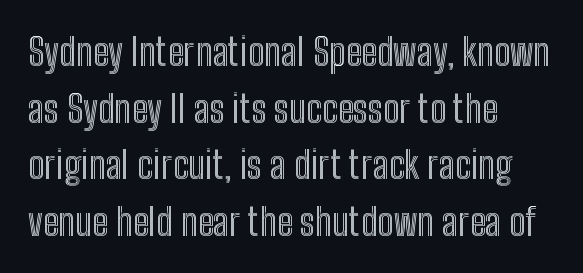
The typography opts for an upright posture over an oblique one. The compositor pushed each line to the left boundary. The gaps between neighbouring characters are ordinary and unremarkable. Decoration check: the copy has no underline. Horizontal bands of white between lines are of average thickness.
